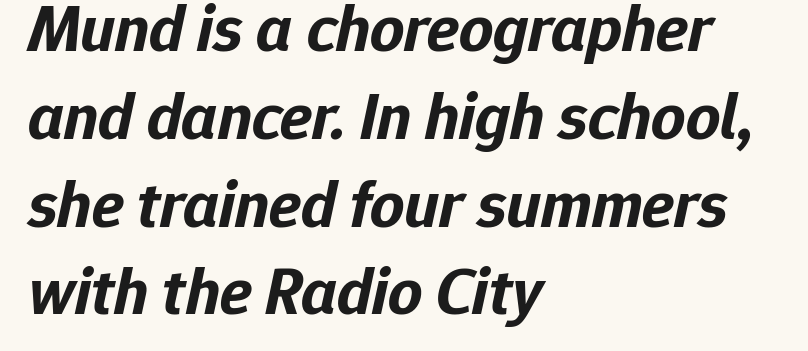
This sample uses an oblique cut, with every glyph tilted off the vertical. The passage shown is not underscored anywhere. Looks like regular typesetting: each glyph gets only the width it needs. Tracking here is standard; glyphs follow each other at the usual distance. These words are printed bold, with thick strokes throughout.
